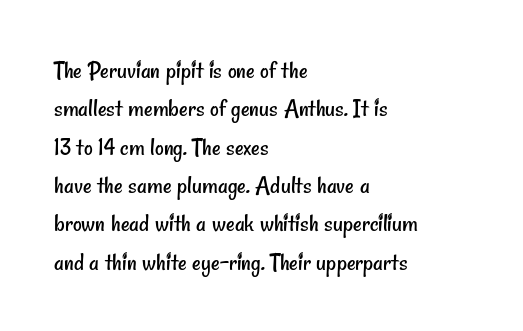
{"bold": "no", "underline": "no", "align": "left", "line_spacing": "normal", "line_spacing_ratio": 1.42, "letter_spacing": "normal", "letter_spacing_em": 0.0, "glyph_px": 27}
